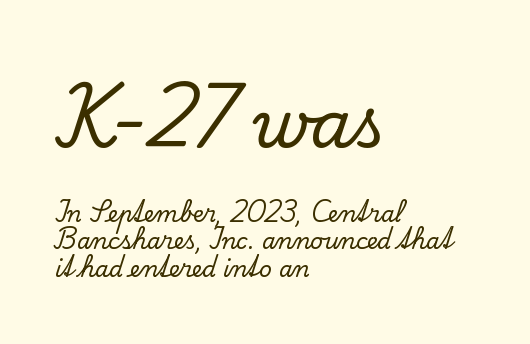
Proportional: the letters do not fall into vertical columns. This rendering features lettering with no underline. The text was rendered using a seriffed face with decorative stroke endings.
